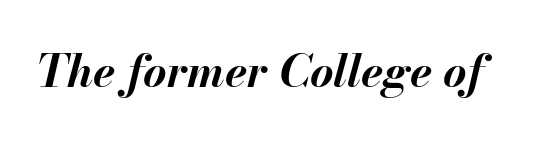
Decoration check: the copy has no underline. Chunky letters — that's bold for sure. Compared with typical body copy, the letter spacing here is the same. Here the designer chose a conventional face with non-uniform glyph widths. Designer's note — italics engaged.
